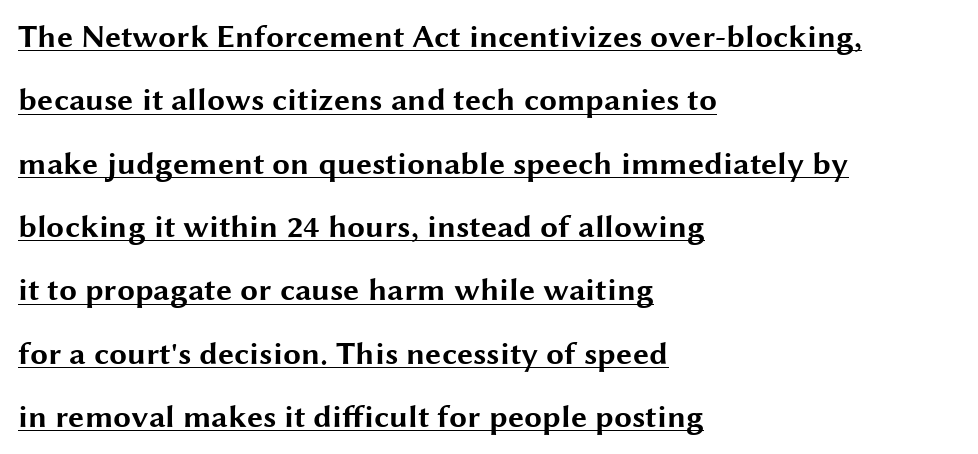
These lines keep a tight, regular rhythm from letter to letter. Each letter keeps its own natural width here, so spacing adapts to shape. A full-strength bold gives these letters their thick strokes. You can see a thin bar hugging the bottom of the glyphs. Serif or sans? Sans — the stroke terminals are bare. One glance says open: line gaps are wider than usual.
